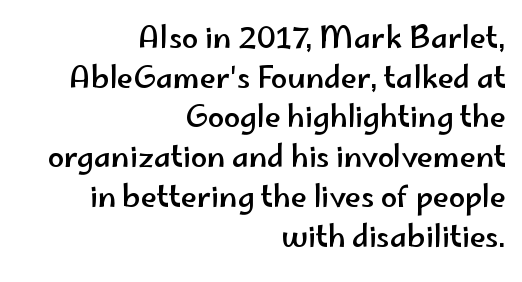
In terms of letterspacing, this is plain default setting. A typesetter would call this leading conventional body-copy spacing. Teacher's note: observe the even right margin — that is flush-right alignment. Posture: vertical. A sans-serif font was chosen for this passage.
